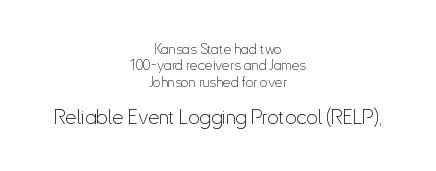
{"italic": "no", "bold": "no", "underline": "no", "align": "center", "line_spacing_ratio": 1.17, "letter_spacing": "normal", "letter_spacing_em": 0.0, "larger_block": "second", "size_ratio": 1.43, "glyph_px": 20}
